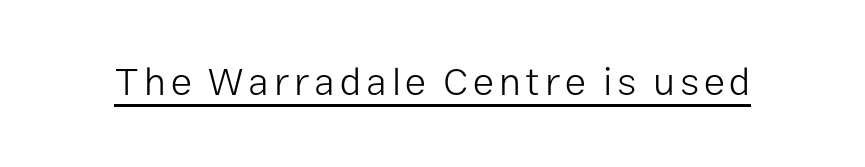
The letters advance in unequal steps, a hallmark of proportional type. Look at the bottom of the vertical strokes: they stop flat, with no serifs. No chunkiness to these letters — they're not bold. Designer's note — italics off, roman on. Decoration check: the copy is underlined.
